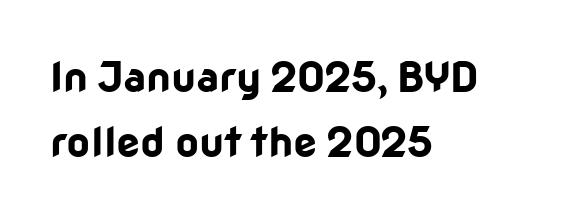
Q: Is the text bold? A: Yes.
Q: Is the text italic (slanted)? A: No, it is upright.
Q: Is the typeface a serif or a sans-serif typeface? A: Sans-serif.
Q: Is the text underlined? A: No.
Q: How is the paragraph aligned? A: Left-aligned.
Q: Is the spacing between letters normal or unusually wide? A: Normal.
Q: Is the spacing between lines tight, normal or loose? A: Normal.
Q: Width (condensed, normal, or wide)? A: Normal.
Q: Stroke contrast? A: Low.
Q: x-height? A: Medium.
Q: Monospaced? A: No.
